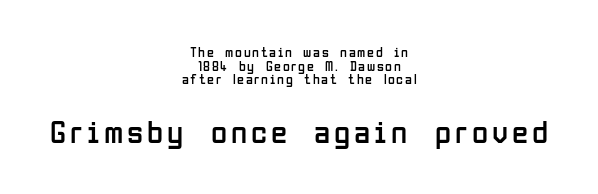
Lines of text with bare space underneath. The paragraph has two soft edges and a firm central axis. Compared with typical paragraphs, the rows here are closer together. A typesetter would call this proportional, since set widths differ per character. Italic: no, the glyphs are upright roman. Each stroke keeps to a modest, everyday thickness or less.
